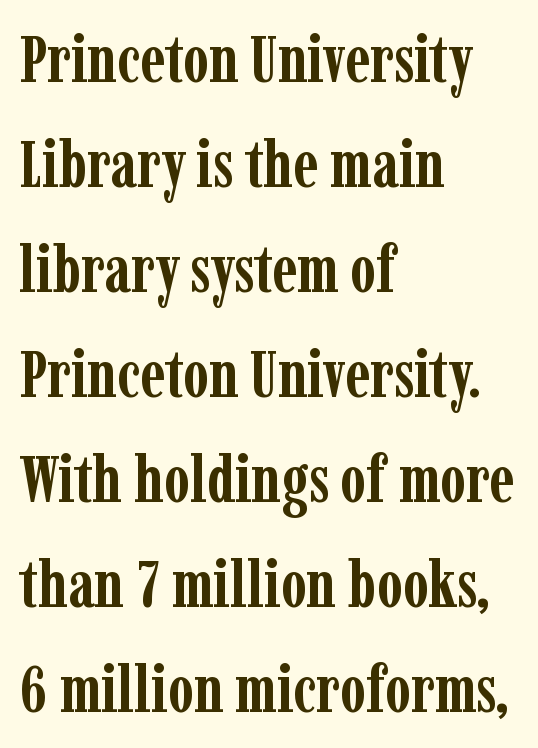
Q: Is the text bold? A: Yes.
Q: Is the text italic (slanted)? A: No, it is upright.
Q: Is the typeface a serif or a sans-serif typeface? A: Serif.
Q: Is the text underlined? A: No.
Q: How is the paragraph aligned? A: Left-aligned.
Q: Is the spacing between letters normal or unusually wide? A: Normal.
Q: Is the spacing between lines tight, normal or loose? A: Normal.
Q: Width (condensed, normal, or wide)? A: Condensed.
Q: Stroke contrast? A: Low.
Q: x-height? A: Medium.
Q: Monospaced? A: No.
